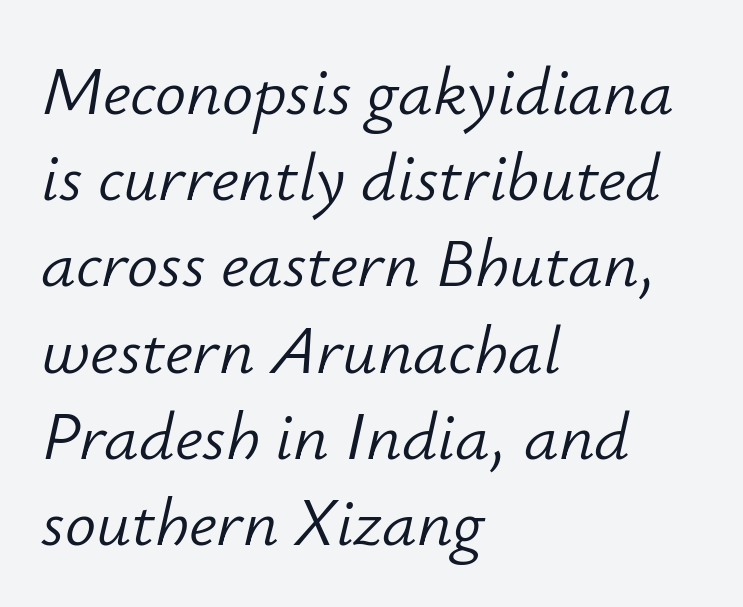
Q: Is the text bold? A: No.
Q: Is the text italic (slanted)? A: Yes, it leans right by about 12 degrees.
Q: Is the text underlined? A: No.
Q: How is the paragraph aligned? A: Left-aligned.
Q: Is the spacing between letters normal or unusually wide? A: Normal.
Q: Is the spacing between lines tight, normal or loose? A: Normal.
Q: Width (condensed, normal, or wide)? A: Normal.
Q: Stroke contrast? A: Low.
Q: x-height? A: Small.
Q: Monospaced? A: No.
